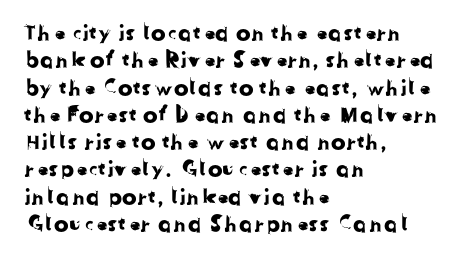
Q: Is the text underlined? A: No.
Q: How is the paragraph aligned? A: Left-aligned.
Q: Is the spacing between letters normal or unusually wide? A: Normal.
